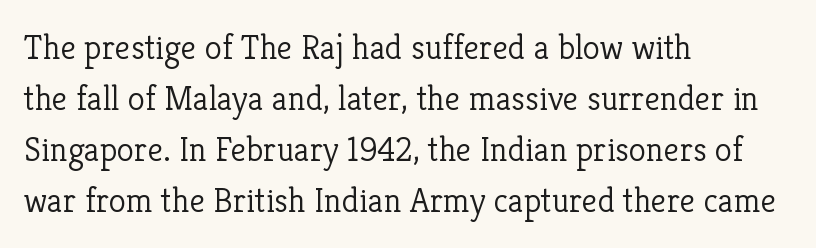
The image shows 35 px light serif type, upright; set left-aligned, normal line spacing (1.46x), normal letter spacing, not underlined; low stroke contrast and a medium x-height.
